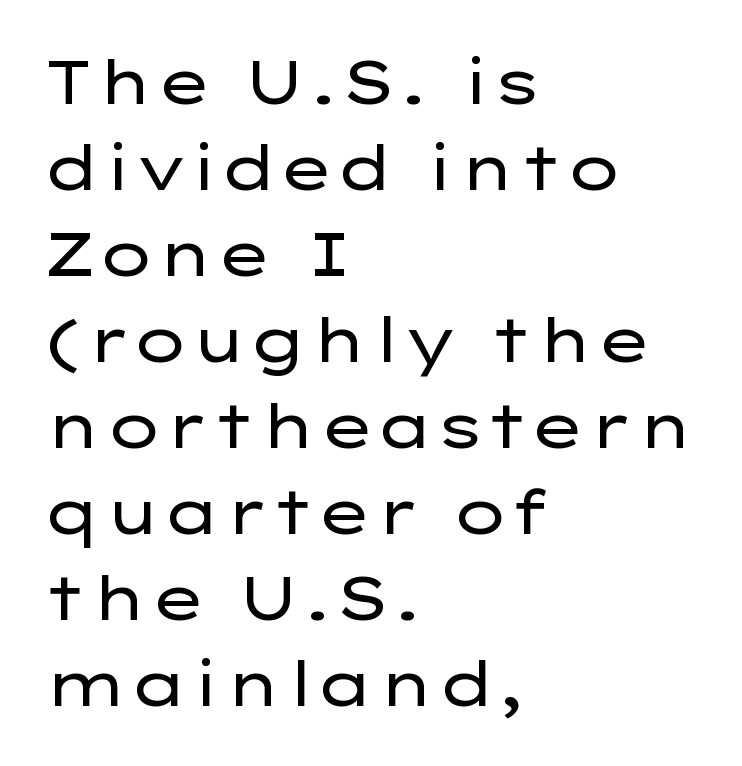
Q: Is the text bold? A: No.
Q: Is the text italic (slanted)? A: No, it is upright.
Q: Is the typeface a serif or a sans-serif typeface? A: Sans-serif.
Q: Is the text underlined? A: No.
Q: How is the paragraph aligned? A: Left-aligned.
Q: Is the spacing between letters normal or unusually wide? A: Normal.
Q: Is the spacing between lines tight, normal or loose? A: Normal.
Q: Width (condensed, normal, or wide)? A: Wide.
Q: Stroke contrast? A: Low.
Q: x-height? A: Medium.
Q: Monospaced? A: No.
